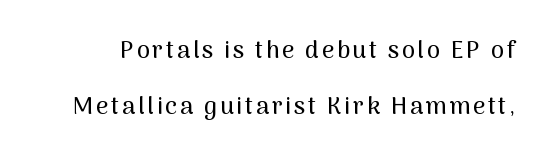
{"italic": "no", "underline": "no", "line_spacing": "loose", "line_spacing_ratio": 2.32, "glyph_px": 24}
